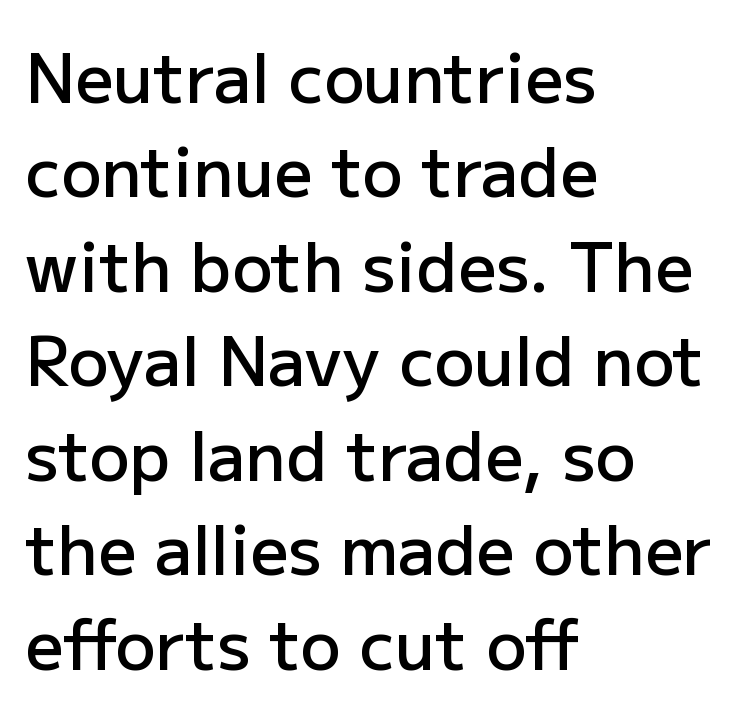
{"serif": "no", "italic": "no", "bold": "semi", "weight": "semibold", "width": "normal", "stroke_contrast": "low", "x_height": "medium", "monospaced": "no", "underline": "no", "align": "left", "line_spacing": "normal", "line_spacing_ratio": 1.41, "letter_spacing": "normal", "letter_spacing_em": 0.0, "glyph_px": 67}
